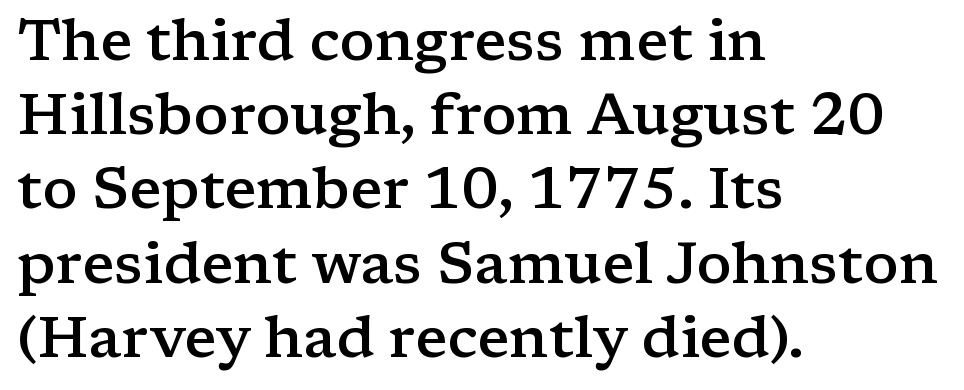
The image shows 58 px semibold, wide serif type, upright; set left-aligned, normal line spacing (1.28x), normal letter spacing, not underlined; low stroke contrast and a medium x-height.
